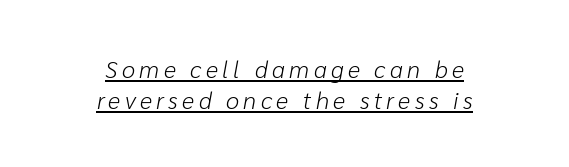
If you folded the block vertically in half, each line would mirror itself in length. The passage shown stacks its lines at a standard gap. Compared with a typical body face, this is equally light or lighter still. Emphasis is given by a line drawn under the lettering.
